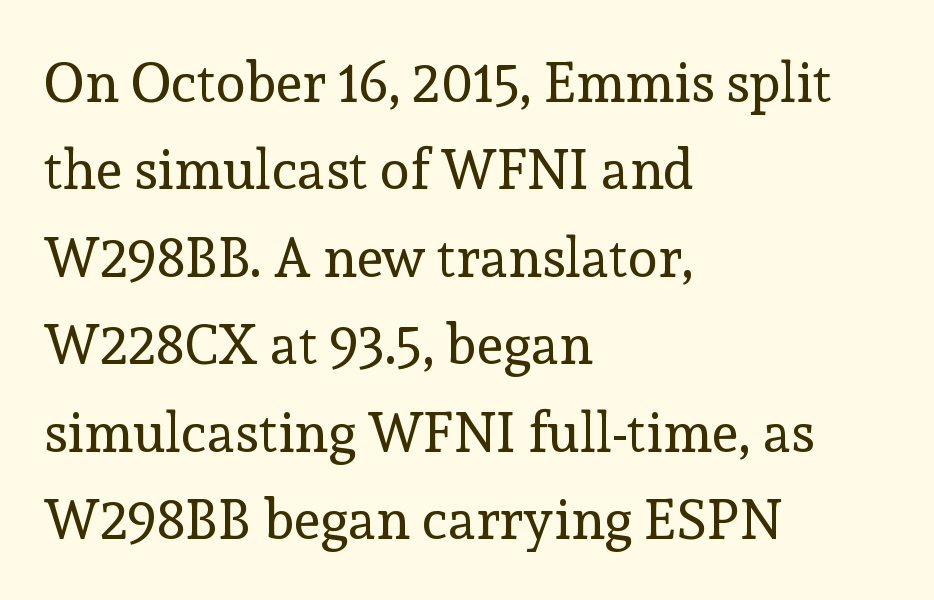
The letterforms sit at book weight or below. The type is set solid horizontally, with unmodified tracking. The glyphs are unaccompanied by any horizontal stroke below them. The passage is arranged the way most books set body copy — flush left. This sample uses an upright cut, with every glyph sitting square on the baseline.
